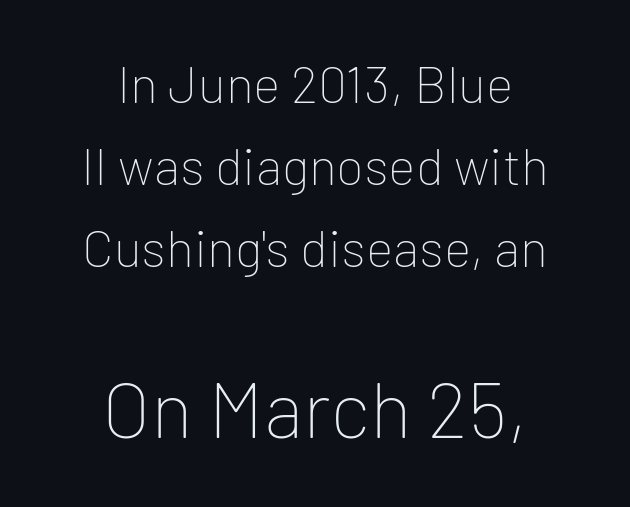
{"serif": "no", "italic": "no", "bold": "no", "weight": "thin", "width": "normal", "stroke_contrast": "low", "x_height": "medium", "monospaced": "no", "underline": "no", "align": "center", "line_spacing": "normal", "line_spacing_ratio": 1.58, "letter_spacing": "normal", "letter_spacing_em": 0.0, "larger_block": "second", "size_ratio": 1.5, "glyph_px": 78}
